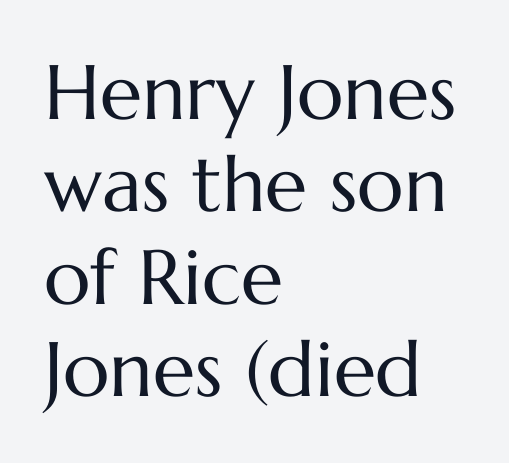
The image shows 77 px regular-weight type, upright; set left-aligned, line spacing 1.2x, normal letter spacing, not underlined; medium stroke contrast and a medium x-height.
